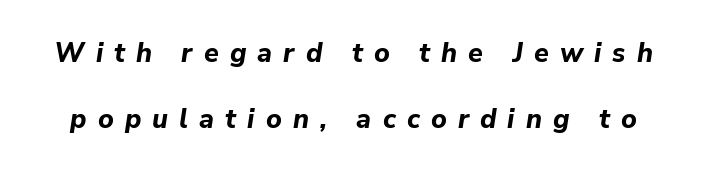
The glyphs look as if they've been sheared to an angle. In terms of letterspacing, this is a distinctly airy, spread setting. Heavy, bold letterforms. The passage shown stacks its lines with a broad gap. Check the space under the baseline: it is left empty.
